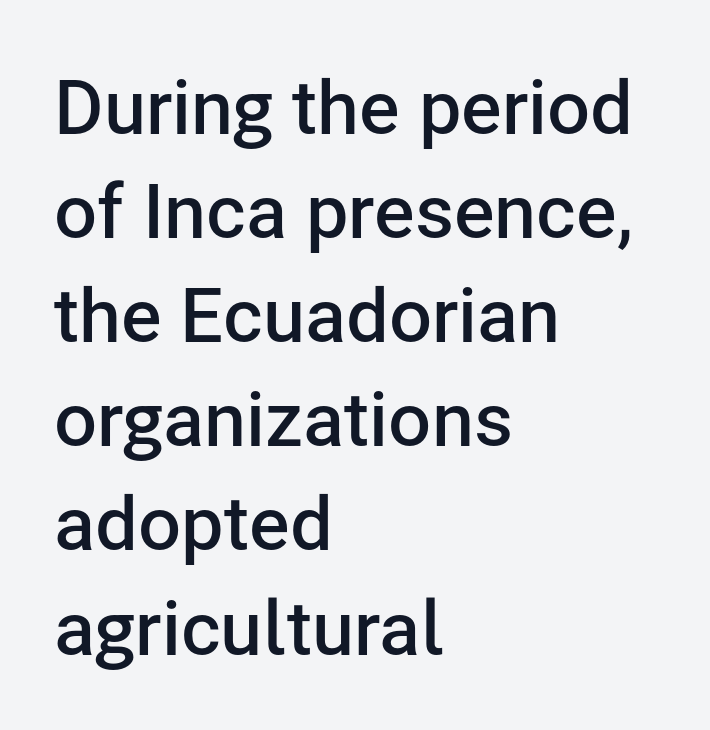
The image shows 76 px semibold sans-serif type, upright; set left-aligned, normal line spacing (1.37x), normal letter spacing, not underlined; low stroke contrast and a medium x-height.
